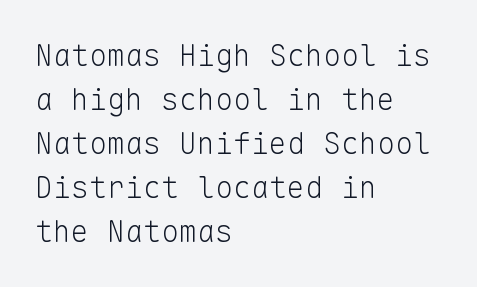
The image shows 30 px light sans-serif type, upright, monospaced; set left-aligned, normal line spacing (1.47x), normal letter spacing, not underlined; low stroke contrast and a medium x-height.
